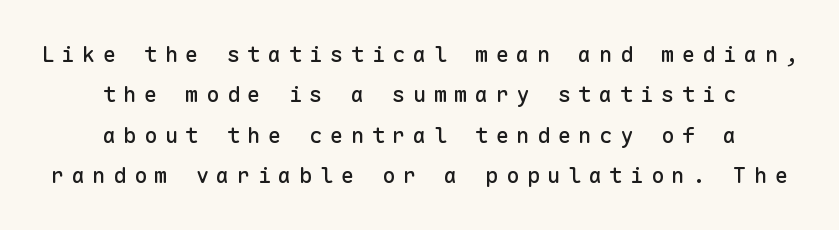
The rendering inserts visible extra space after every character. This sample uses an upright cut, with every glyph sitting square on the baseline. Horizontally, the lines are justified to the midpoint only. The specimen omits any rule beneath the text block's lines.
